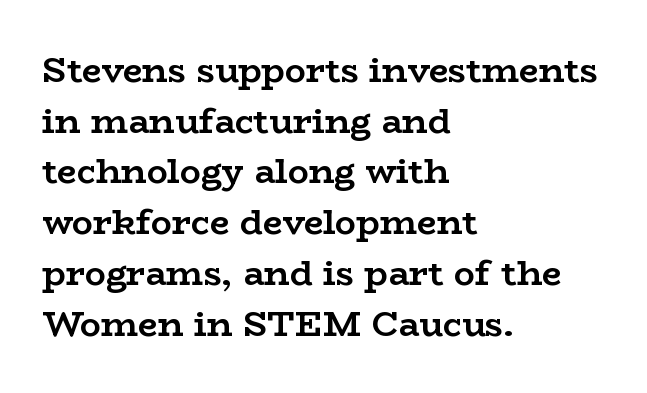
The font family rendered here belongs to the serif group. Nobody drew a line under any word here. Typeset ragged right — the left edge is the straight one. These lines keep a tight, regular rhythm from letter to letter. This sample keeps an unexceptional amount of space between lines. As a designer I'd log this as weight 700, bold.
